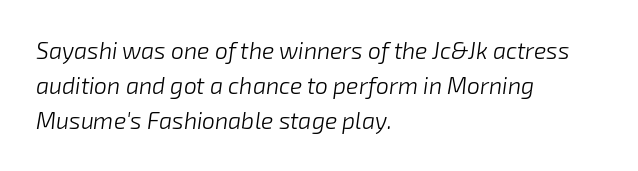
The image shows 23 px text type, italic (leaning right); set left-aligned, normal line spacing (1.53x), normal letter spacing, not underlined.
